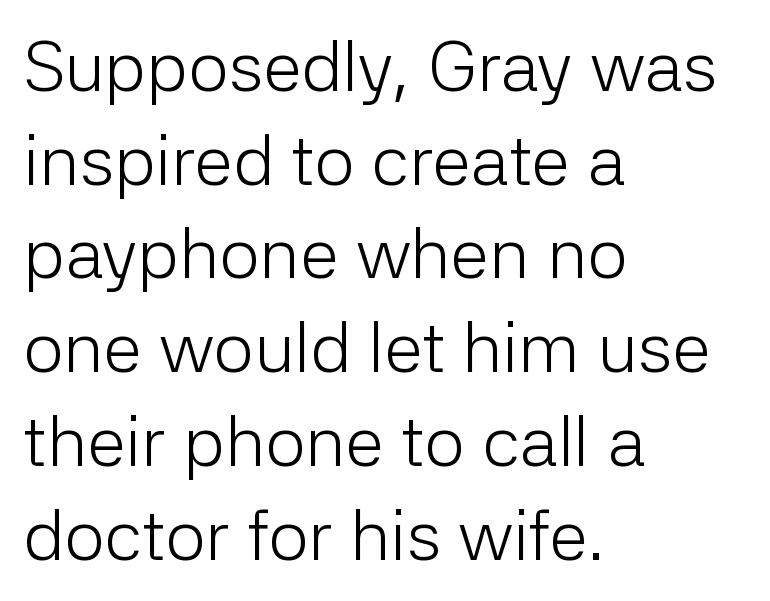
{"serif": "no", "italic": "no", "bold": "no", "weight": "light", "width": "normal", "stroke_contrast": "low", "x_height": "medium", "monospaced": "no", "underline": "no", "align": "left", "line_spacing": "normal", "line_spacing_ratio": 1.32, "letter_spacing": "normal", "letter_spacing_em": 0.0, "glyph_px": 71}
